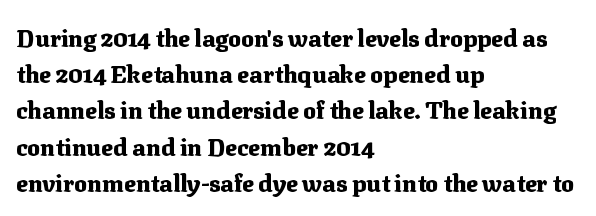
The vertical gap from one line to the next is medium. In terms of posture, this sample is upright. Look at the stroke-to-counter ratio: heavy, a bold. Clear beneath every line of the passage. Casual observation: everything's shoved over to the left. You could call the tracking neutral — neither tight nor loose.
